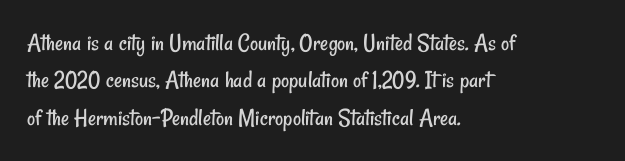
{"bold": "no", "underline": "no", "align": "left", "line_spacing": "normal", "line_spacing_ratio": 1.5, "letter_spacing": "normal", "letter_spacing_em": 0.0, "glyph_px": 25}
